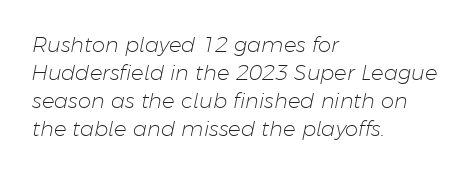
The image shows 21 px text type, italic (leaning right); set left-aligned, normal line spacing (1.34x), normal letter spacing, not underlined.
